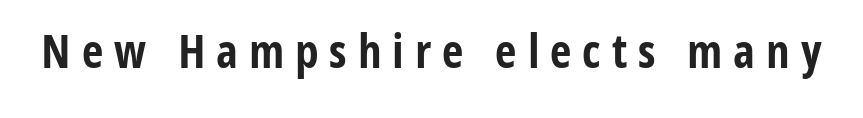
The image shows 47 px bold, condensed sans-serif type, upright; set unusually wide letter spacing (+0.23 em), not underlined; low stroke contrast and a medium x-height.
